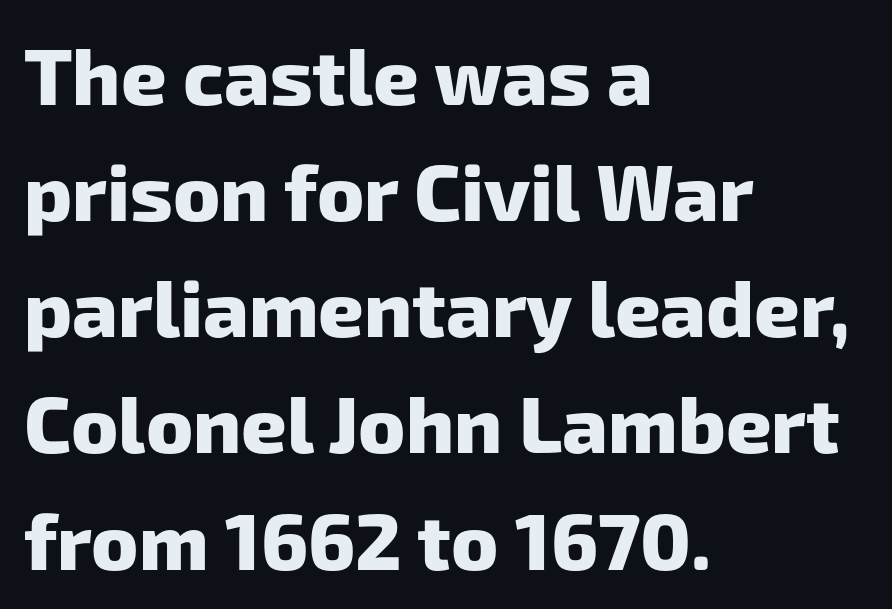
Q: Is the text bold? A: Yes.
Q: Is the typeface a serif or a sans-serif typeface? A: Sans-serif.
Q: Is the text underlined? A: No.
Q: How is the paragraph aligned? A: Left-aligned.
Q: Is the spacing between letters normal or unusually wide? A: Normal.
Q: Is the spacing between lines tight, normal or loose? A: Normal.
Q: Width (condensed, normal, or wide)? A: Normal.
Q: Stroke contrast? A: Low.
Q: x-height? A: Medium.
Q: Monospaced? A: No.
